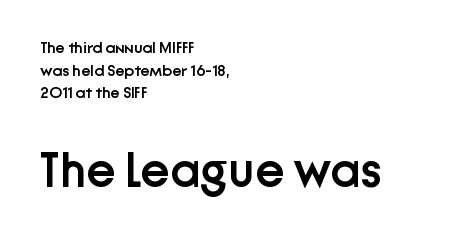
Q: Is the text bold? A: Semi-bold.
Q: Is the text italic (slanted)? A: No, it is upright.
Q: Is the typeface a serif or a sans-serif typeface? A: Sans-serif.
Q: Is the text underlined? A: No.
Q: How is the paragraph aligned? A: Left-aligned.
Q: Is the spacing between letters normal or unusually wide? A: Normal.
Q: Is the spacing between lines tight, normal or loose? A: Normal.
Q: Which block of text is set in a larger size, the first (top) or the second (bottom)? A: The second (bottom) one.
Q: Width (condensed, normal, or wide)? A: Normal.
Q: Stroke contrast? A: Low.
Q: x-height? A: Medium.
Q: Monospaced? A: No.
